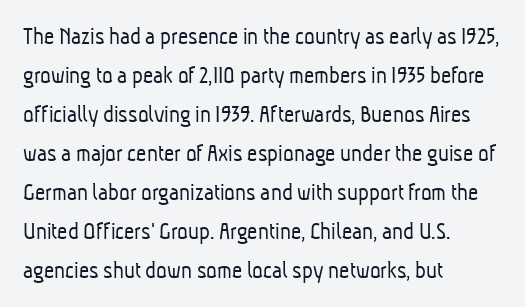
The image shows 25 px text type; set left-aligned, normal line spacing (1.56x), normal letter spacing, not underlined.
